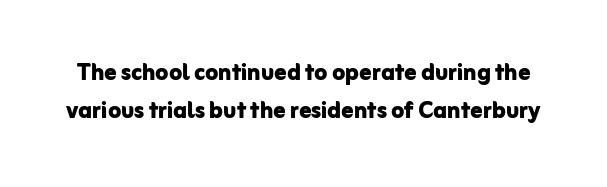
The image shows 30 px bold sans-serif type, upright; set normal line spacing (1.28x), normal letter spacing, not underlined; low stroke contrast and a medium x-height.
